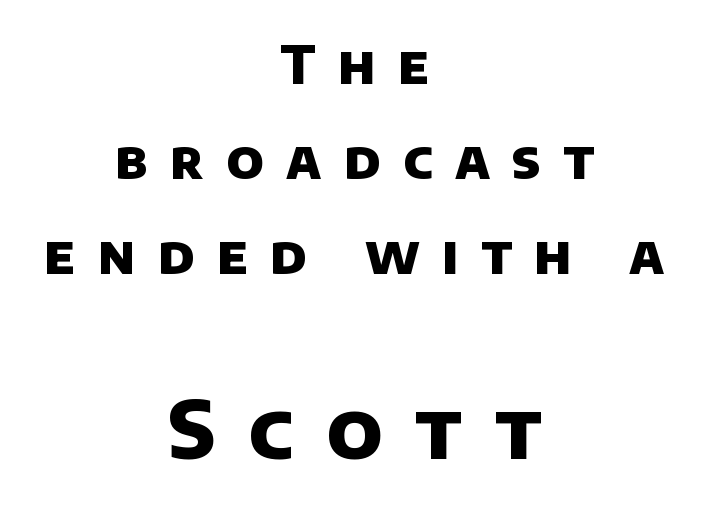
{"serif": "no", "bold": "yes", "weight": "heavy", "width": "normal", "stroke_contrast": "low", "x_height": "large", "monospaced": "no", "underline": "no", "align": "center", "line_spacing_ratio": 1.79, "letter_spacing": "wide", "letter_spacing_em": 0.42, "larger_block": "second", "size_ratio": 1.49, "glyph_px": 79}
